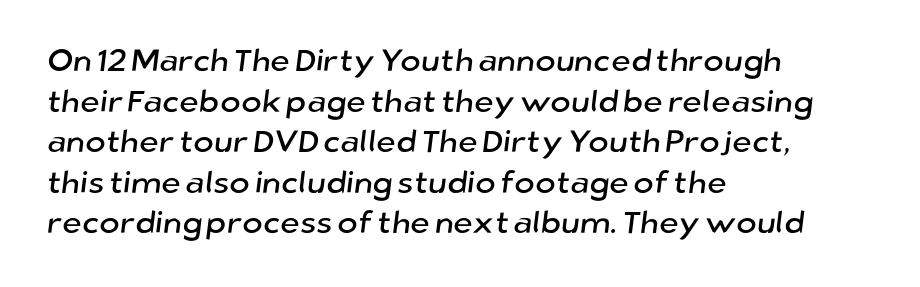
{"serif": "no", "width": "normal", "stroke_contrast": "low", "x_height": "medium", "monospaced": "no", "underline": "no", "align": "left", "line_spacing": "normal", "line_spacing_ratio": 1.31, "letter_spacing": "normal", "letter_spacing_em": 0.0, "glyph_px": 31}
